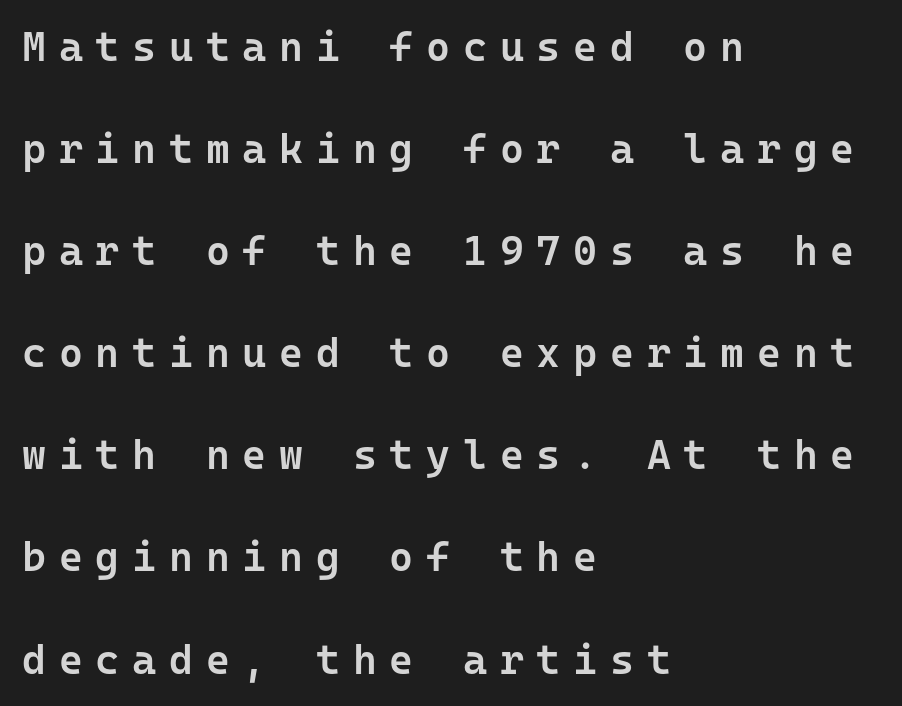
Q: Is the text bold? A: Semi-bold.
Q: Is the text italic (slanted)? A: No, it is upright.
Q: Is the typeface a serif or a sans-serif typeface? A: Sans-serif.
Q: Is the text underlined? A: No.
Q: How is the paragraph aligned? A: Left-aligned.
Q: Is the spacing between letters normal or unusually wide? A: Unusually wide.
Q: Is the spacing between lines tight, normal or loose? A: Loose.
Q: Width (condensed, normal, or wide)? A: Normal.
Q: Stroke contrast? A: Low.
Q: x-height? A: Medium.
Q: Monospaced? A: Yes.
